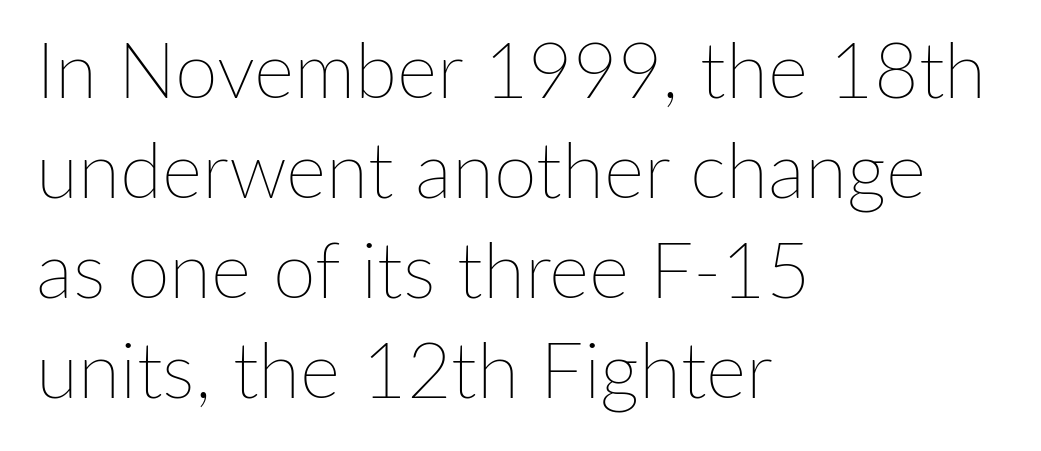
Whoever set this chose a conventional vertical rhythm. Tracking value appears to be zero — textbook default spacing. The type sits square on the baseline with zero lean. Spacing verdict: proportional, widths tailored to each character.
